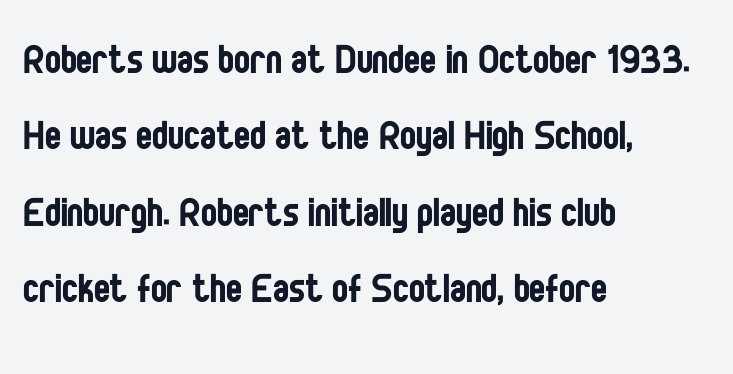
Here the glyphs are tracked normally, forming tight word shapes. The space directly below the letters is spotless. These lines stack with their left ends in a neat column. The letters stand straight up with perfectly vertical stems. Looks like regular typesetting: each glyph gets only the width it needs.
